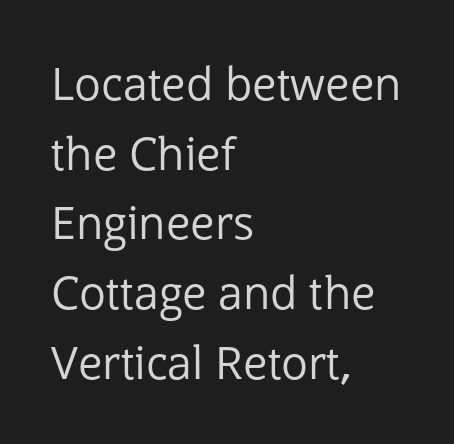
Q: Is the text bold? A: No.
Q: Is the text italic (slanted)? A: No, it is upright.
Q: Is the typeface a serif or a sans-serif typeface? A: Sans-serif.
Q: Is the text underlined? A: No.
Q: How is the paragraph aligned? A: Left-aligned.
Q: Is the spacing between letters normal or unusually wide? A: Normal.
Q: Is the spacing between lines tight, normal or loose? A: Normal.
Q: Width (condensed, normal, or wide)? A: Normal.
Q: Stroke contrast? A: Low.
Q: x-height? A: Medium.
Q: Monospaced? A: No.
